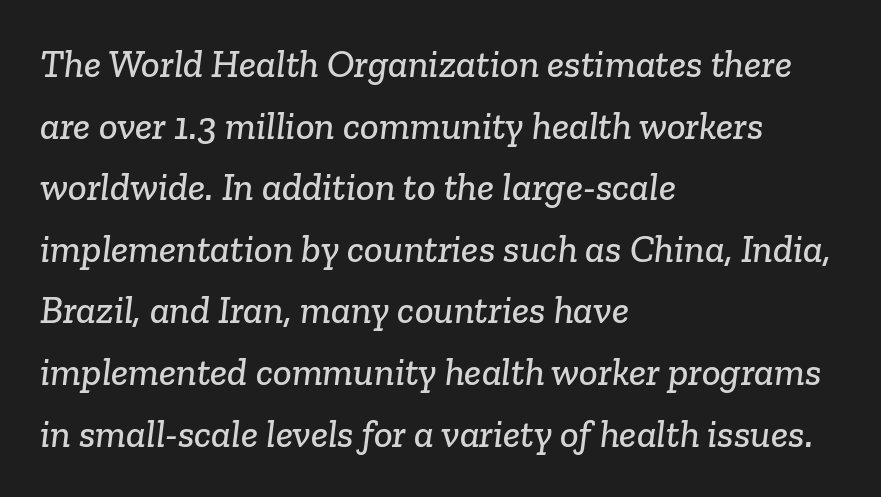
The image shows 39 px serif type; set left-aligned, normal line spacing (1.58x), normal letter spacing, not underlined; low stroke contrast and a medium x-height.
